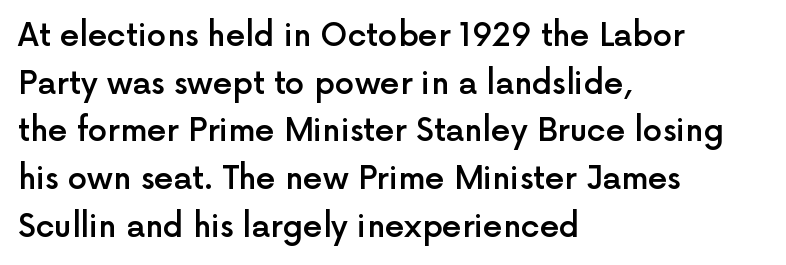
Q: Is the text bold? A: Semi-bold.
Q: Is the text italic (slanted)? A: No, it is upright.
Q: Is the typeface a serif or a sans-serif typeface? A: Sans-serif.
Q: Is the text underlined? A: No.
Q: How is the paragraph aligned? A: Left-aligned.
Q: Is the spacing between letters normal or unusually wide? A: Normal.
Q: Is the spacing between lines tight, normal or loose? A: Normal.
Q: Width (condensed, normal, or wide)? A: Normal.
Q: x-height? A: Medium.
Q: Monospaced? A: No.
